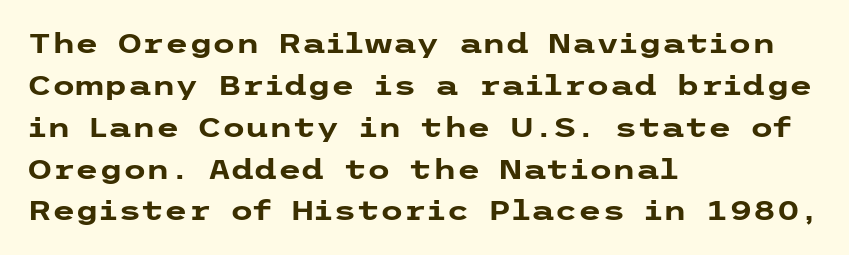
Q: Is the text bold? A: Yes.
Q: Is the text italic (slanted)? A: No, it is upright.
Q: Is the text underlined? A: No.
Q: How is the paragraph aligned? A: Left-aligned.
Q: Is the spacing between letters normal or unusually wide? A: Normal.
Q: Is the spacing between lines tight, normal or loose? A: Normal.
